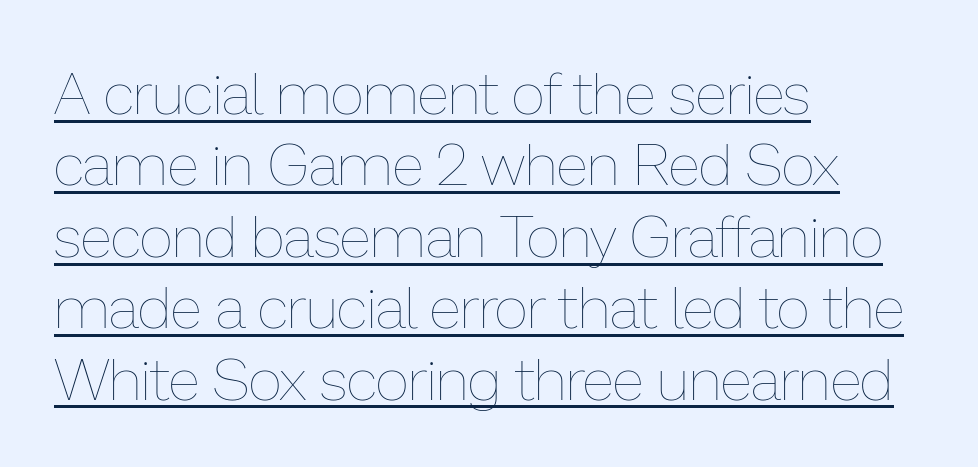
The image shows 59 px thin type, upright; set left-aligned, line spacing 1.21x, normal letter spacing, underlined; low stroke contrast and a medium x-height.
